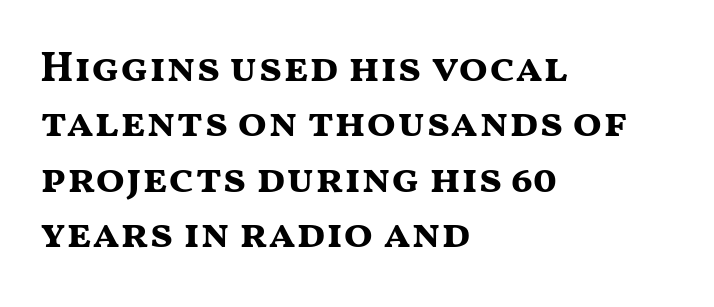
No extra tracking has been applied to these lines. Is this a fixed-width face? No — the glyphs have proportional, varying widths. The paragraph shown leans on its left margin. Underline: absent. Successive baselines arrive at the customary interval.
